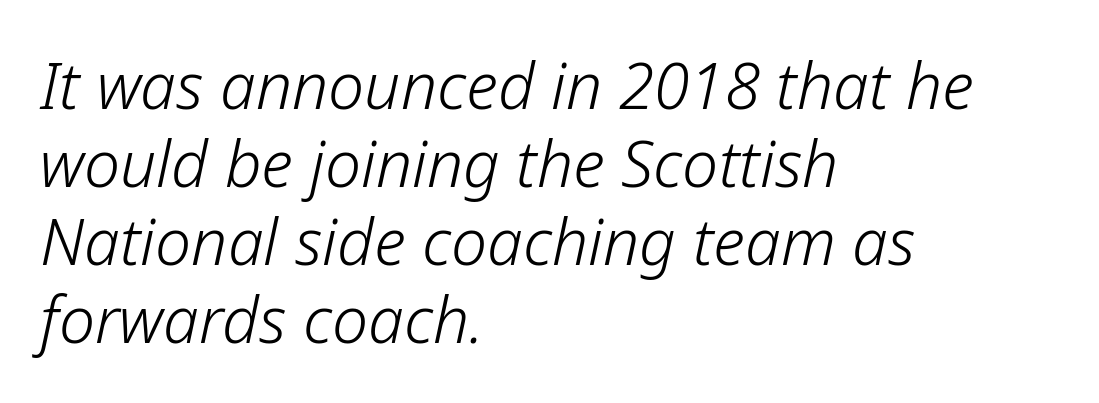
The font is comparable to plain body text, perhaps lighter. Underlining? Definitely not there. Observe the ordinary spacing: letters are neighbours, not strangers. This is oblique type, the kind used for emphasis or titles.
